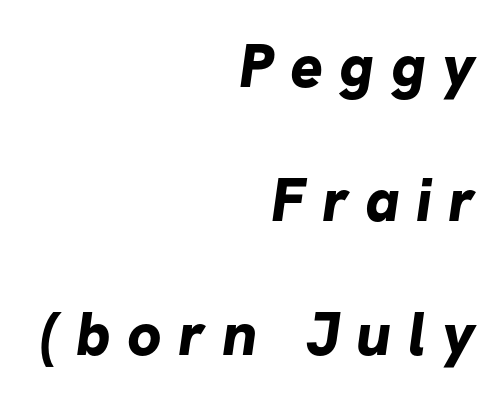
The passage shown is typed in a proportional face where columns would drift. Unmarked baselines from the first word to the last. The horizontal fit of the characters is loose and conspicuously gappy. Reading down the column, the eye jumps a long way to each next line.
